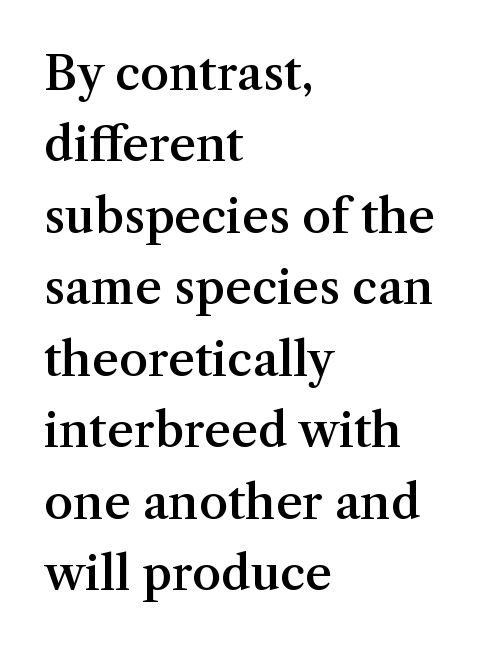
Heft: intermediate — a semibold. Is this a fixed-width face? No — the glyphs have proportional, varying widths. Type style note: has serifs. Regular leading. It's the straight-up-and-down kind of type.
